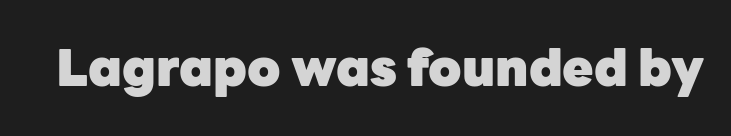
The image shows 51 px heavy sans-serif type, upright; set normal letter spacing, not underlined; low stroke contrast and a medium x-height.
